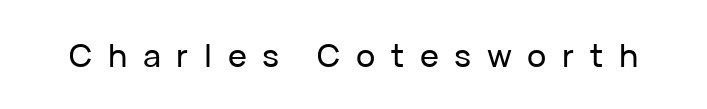
Q: Is the text italic (slanted)? A: No, it is upright.
Q: Is the typeface a serif or a sans-serif typeface? A: Sans-serif.
Q: Is the text underlined? A: No.
Q: Is the spacing between letters normal or unusually wide? A: Unusually wide.
Q: Width (condensed, normal, or wide)? A: Normal.
Q: Stroke contrast? A: Low.
Q: x-height? A: Medium.
Q: Monospaced? A: No.
